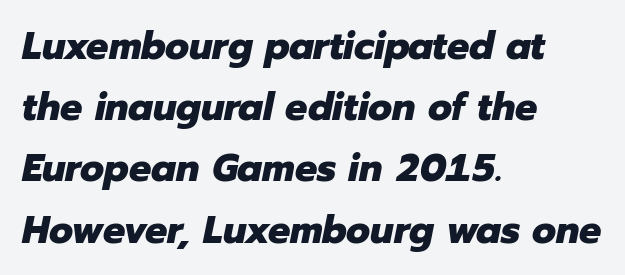
The image shows 39 px heavy type, italic (leaning right); set left-aligned, normal line spacing (1.57x), normal letter spacing, not underlined; low stroke contrast and a medium x-height.
